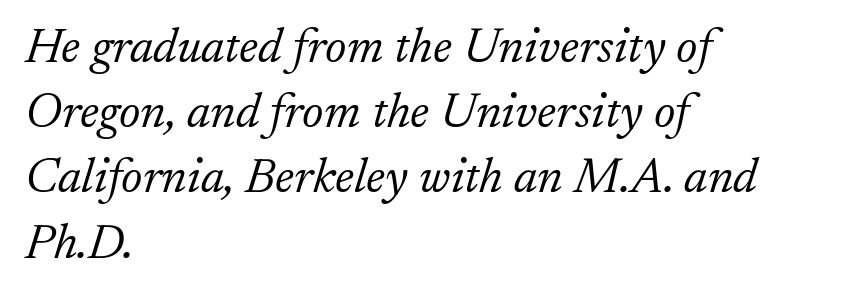
Q: Is the text bold? A: No.
Q: Is the text italic (slanted)? A: Yes, it leans right by about 17 degrees.
Q: Is the typeface a serif or a sans-serif typeface? A: Serif.
Q: Is the text underlined? A: No.
Q: How is the paragraph aligned? A: Left-aligned.
Q: Is the spacing between letters normal or unusually wide? A: Normal.
Q: Is the spacing between lines tight, normal or loose? A: Normal.
Q: Width (condensed, normal, or wide)? A: Normal.
Q: Stroke contrast? A: Low.
Q: x-height? A: Small.
Q: Monospaced? A: No.
